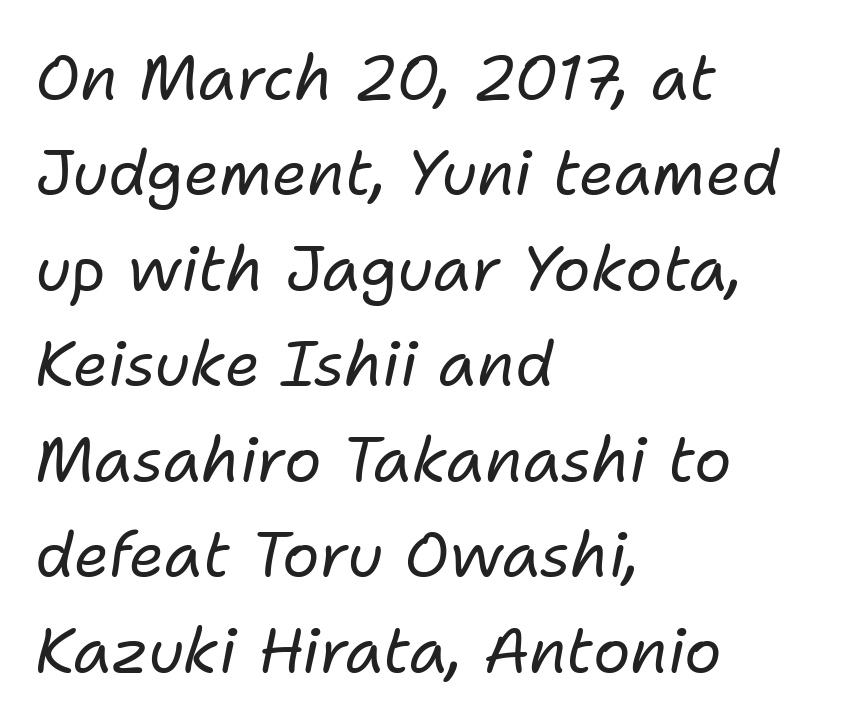
{"italic": "yes", "lean": "right", "slant_degrees": 11, "bold": "no", "weight": "regular", "width": "normal", "stroke_contrast": "low", "x_height": "medium", "monospaced": "no", "underline": "no", "align": "left", "line_spacing": "normal", "line_spacing_ratio": 1.54, "letter_spacing": "normal", "letter_spacing_em": 0.0, "glyph_px": 62}
